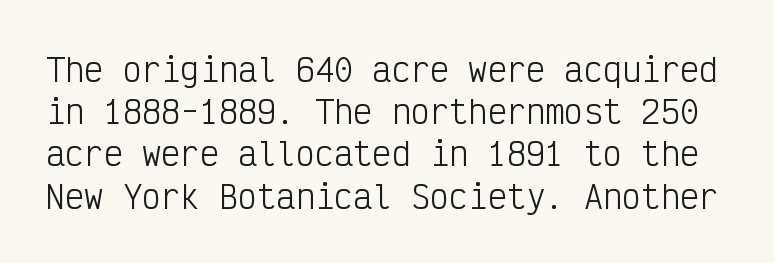
The image shows 32 px light, condensed sans-serif type, upright, monospaced; set normal line spacing (1.32x), normal letter spacing, not underlined; low stroke contrast and a medium x-height.
